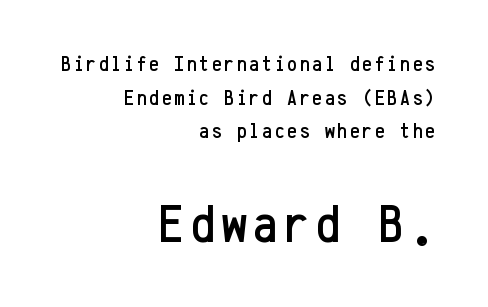
The image shows 55 px condensed sans-serif type, upright, monospaced; set right-aligned, normal line spacing (1.53x), not underlined; the second (bottom) block is 2.5x larger; low stroke contrast and a medium x-height.
